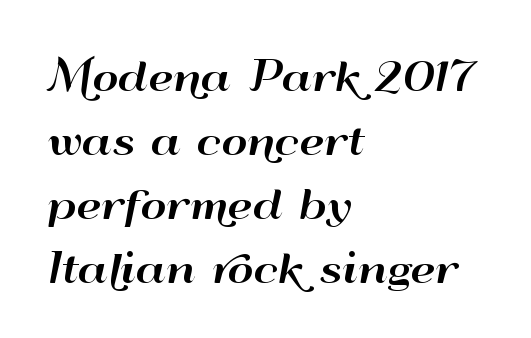
The image shows 40 px wide sans-serif type; set left-aligned, normal line spacing (1.6x), normal letter spacing, not underlined; high stroke contrast and a small x-height.
